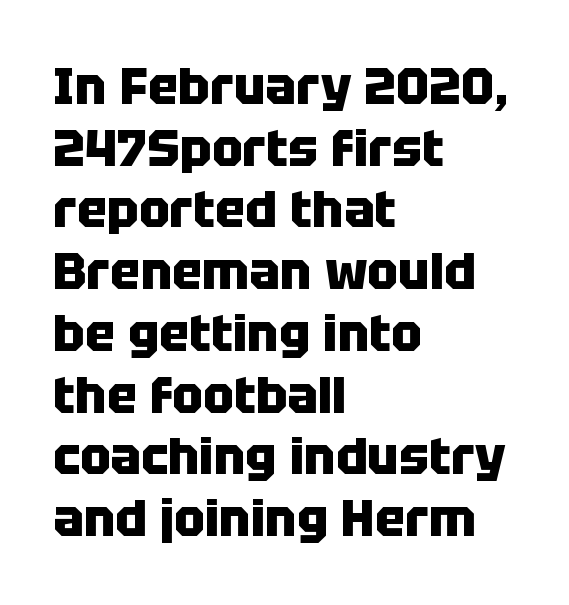
You could not count columns in this text — the font is proportionally spaced. Lines of text with bare space underneath. Which margin do the lines hug? The left one — the right edge is uneven. These lines keep a tight, regular rhythm from letter to letter. The characters display no serif detailing; their extremities are plain.
